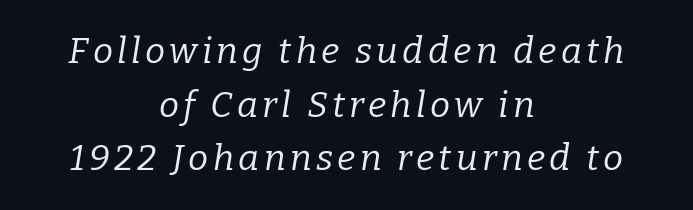
Q: Is the text bold? A: No.
Q: Is the text italic (slanted)? A: Yes, it leans right by about 9 degrees.
Q: Is the typeface a serif or a sans-serif typeface? A: Serif.
Q: Is the text underlined? A: No.
Q: How is the paragraph aligned? A: Centered.
Q: Is the spacing between lines tight, normal or loose? A: Normal.
Q: Width (condensed, normal, or wide)? A: Normal.
Q: Stroke contrast? A: Low.
Q: x-height? A: Medium.
Q: Monospaced? A: No.
